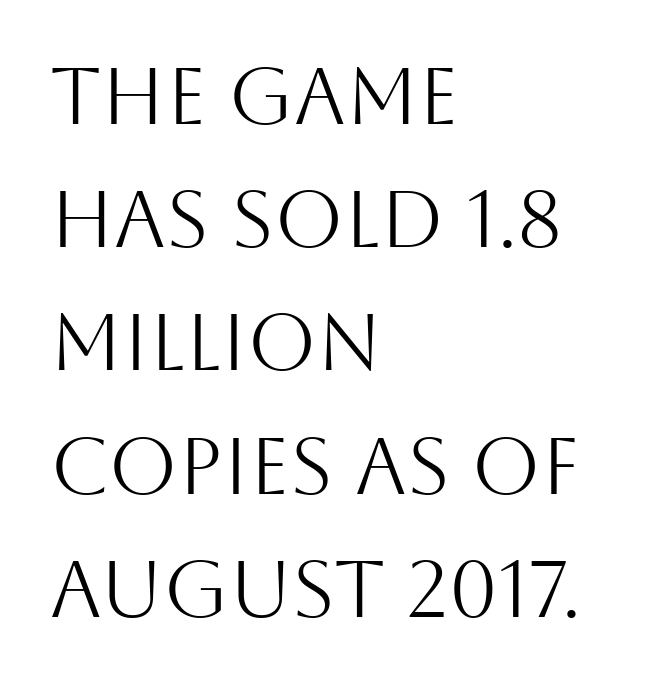
{"serif": "no", "italic": "no", "bold": "no", "weight": "light", "width": "normal", "stroke_contrast": "medium", "x_height": "large", "monospaced": "no", "underline": "no", "align": "left", "line_spacing": "normal", "line_spacing_ratio": 1.56, "letter_spacing": "normal", "letter_spacing_em": 0.0, "glyph_px": 79}
